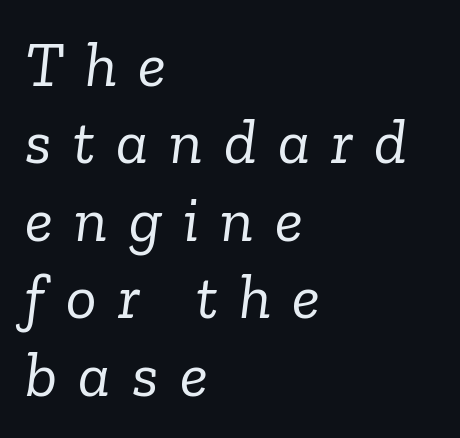
The image shows 64 px light serif type, italic (leaning right); set left-aligned, line spacing 1.21x, unusually wide letter spacing (+0.33 em), not underlined; low stroke contrast and a medium x-height.
